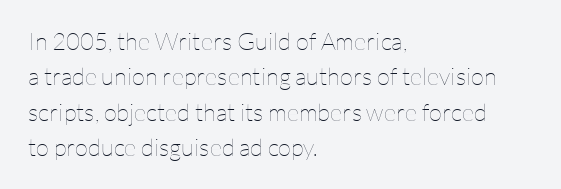
{"italic": "no", "bold": "no", "underline": "no", "align": "left", "line_spacing": "normal", "line_spacing_ratio": 1.47, "letter_spacing": "normal", "letter_spacing_em": 0.0, "glyph_px": 24}
